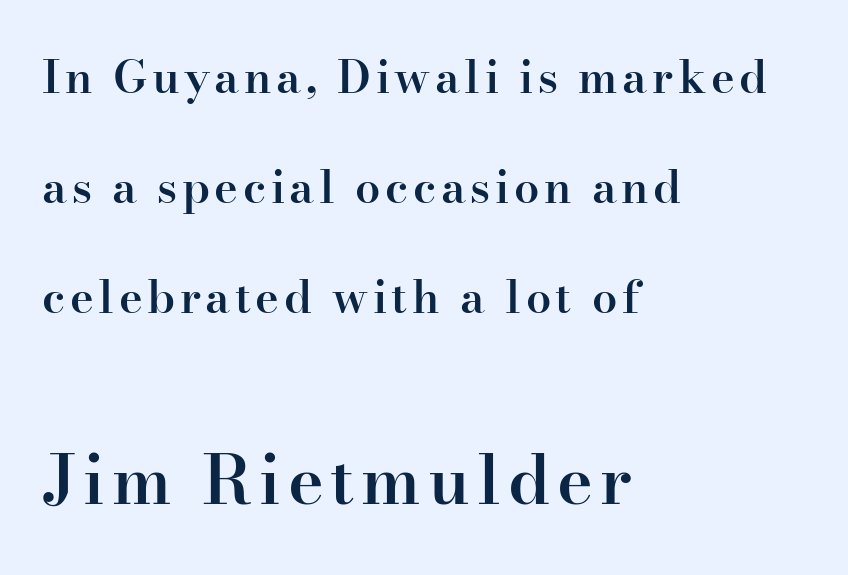
Q: Is the text bold? A: Semi-bold.
Q: Is the text italic (slanted)? A: No, it is upright.
Q: Is the typeface a serif or a sans-serif typeface? A: Serif.
Q: Is the text underlined? A: No.
Q: How is the paragraph aligned? A: Left-aligned.
Q: Is the spacing between lines tight, normal or loose? A: Loose.
Q: Which block of text is set in a larger size, the first (top) or the second (bottom)? A: The second (bottom) one.
Q: Width (condensed, normal, or wide)? A: Normal.
Q: Stroke contrast? A: High.
Q: x-height? A: Small.
Q: Monospaced? A: No.
